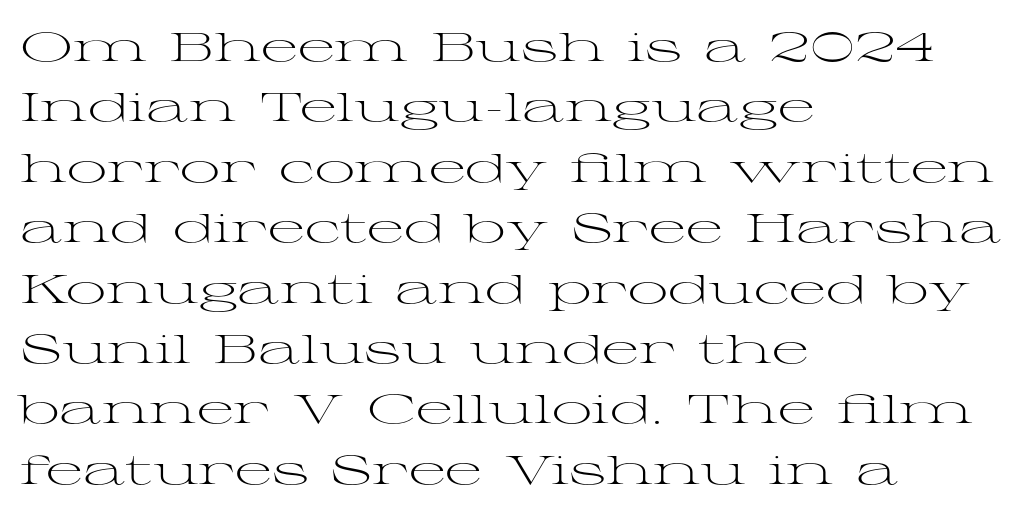
The image shows 40 px light, wide serif type, upright; set left-aligned, normal line spacing (1.51x), normal letter spacing, not underlined; medium stroke contrast and a medium x-height.
